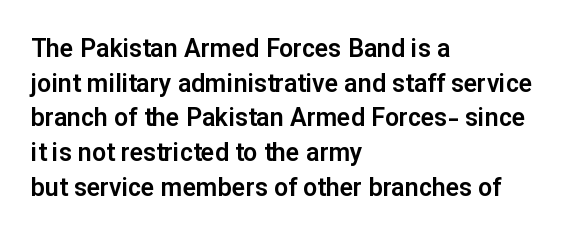
The image shows 25 px text type, upright; set left-aligned, normal line spacing (1.39x), normal letter spacing, not underlined.
